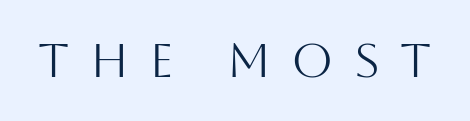
Q: Is the text bold? A: No.
Q: Is the text italic (slanted)? A: No, it is upright.
Q: Is the typeface a serif or a sans-serif typeface? A: Sans-serif.
Q: Is the text underlined? A: No.
Q: Is the spacing between letters normal or unusually wide? A: Unusually wide.
Q: Width (condensed, normal, or wide)? A: Normal.
Q: Stroke contrast? A: Medium.
Q: x-height? A: Large.
Q: Monospaced? A: No.
